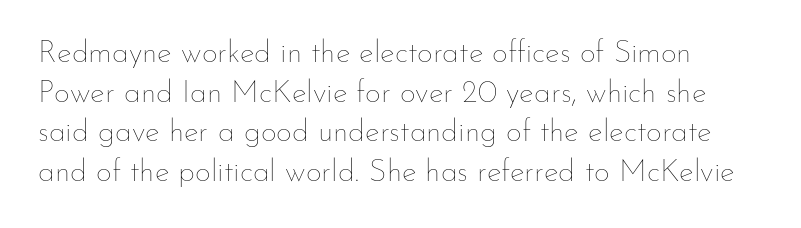
Each new line begins a customary step beneath the previous one. Summary of weight: not heavy and not bold. A roman cut, with each character standing at attention. You could not count columns in this text — the font is proportionally spaced. Does extra space separate the letters? No, they use regular spacing. Descenders are the only things crossing below the line.
